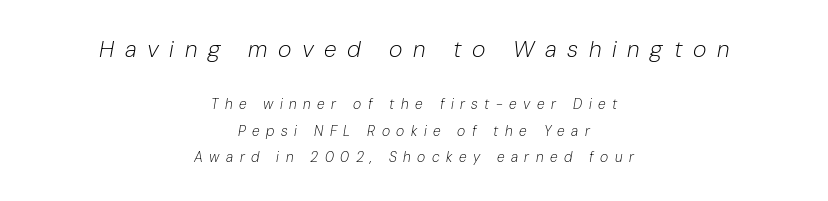
The image shows 23 px text type, italic (leaning right); set centered, line spacing 1.87x, unusually wide letter spacing (+0.46 em), not underlined; the first (top) block is 1.64x larger.
